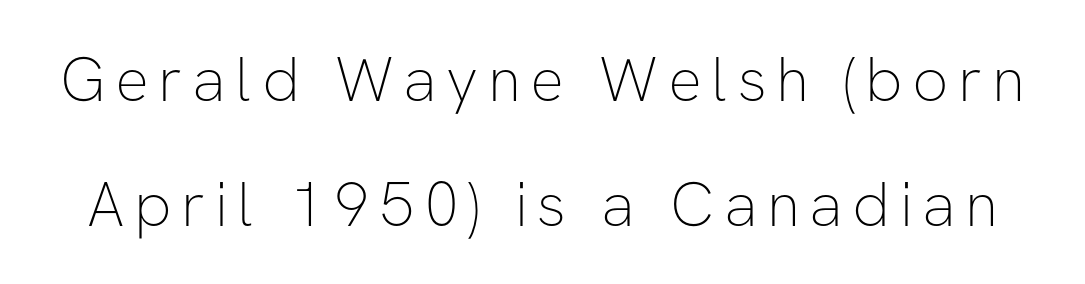
Is this a fixed-width face? No — the glyphs have proportional, varying widths. Is there much room between lines? Yes — plenty of vertical air separates them. Weight: not bold — regular or lighter. The axis of the letterforms is exactly vertical.
